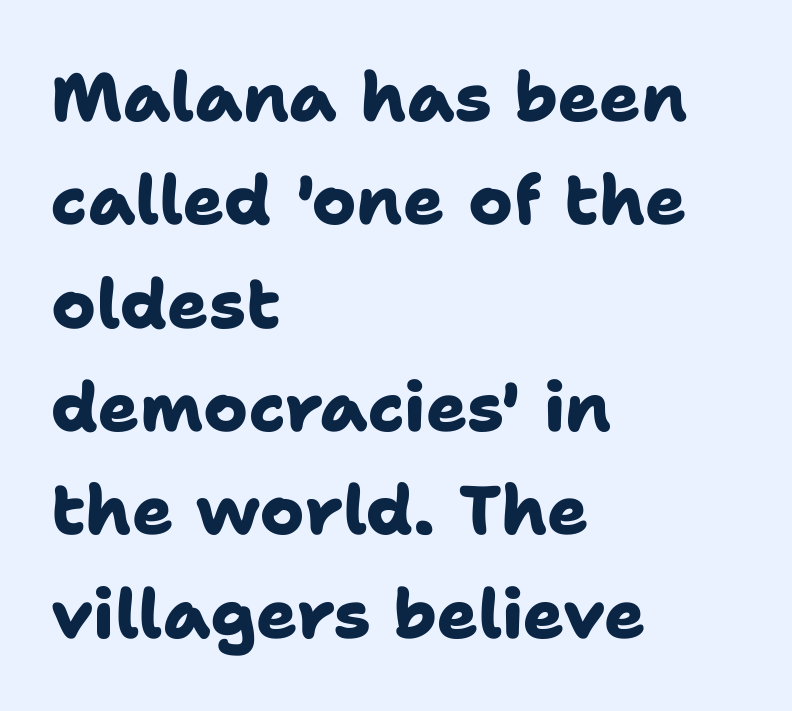
The image shows 68 px heavy sans-serif type; set left-aligned, normal line spacing (1.52x), normal letter spacing, not underlined; low stroke contrast and a medium x-height.
